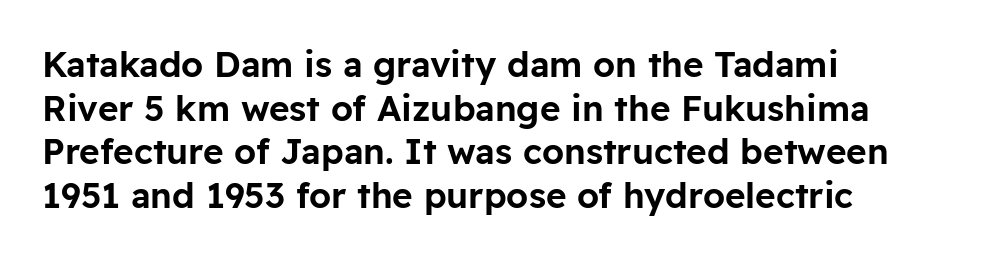
Where is the straight margin? On the left. The typeface chosen for these lines omits serifs. Underlining? Definitely not there. Each letter keeps its own natural width here, so spacing adapts to shape.
